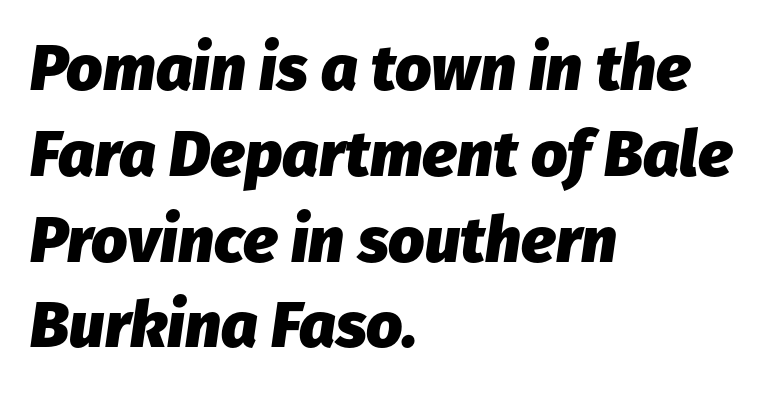
Q: Is the text bold? A: Yes.
Q: Is the text italic (slanted)? A: Yes, it leans right by about 8 degrees.
Q: Is the text underlined? A: No.
Q: How is the paragraph aligned? A: Left-aligned.
Q: Is the spacing between letters normal or unusually wide? A: Normal.
Q: Is the spacing between lines tight, normal or loose? A: Normal.
Q: Width (condensed, normal, or wide)? A: Normal.
Q: Stroke contrast? A: Low.
Q: x-height? A: Medium.
Q: Monospaced? A: No.
